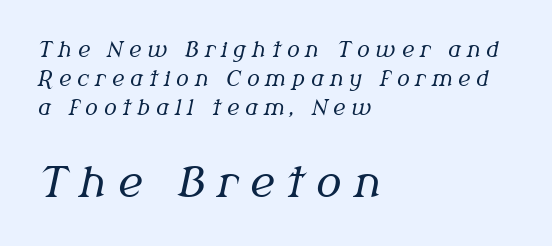
The image shows 42 px regular-weight serif type, italic (leaning right); set left-aligned, normal line spacing (1.37x), unusually wide letter spacing (+0.29 em), not underlined; the second (bottom) block is 2.0x larger; medium stroke contrast and a medium x-height.
